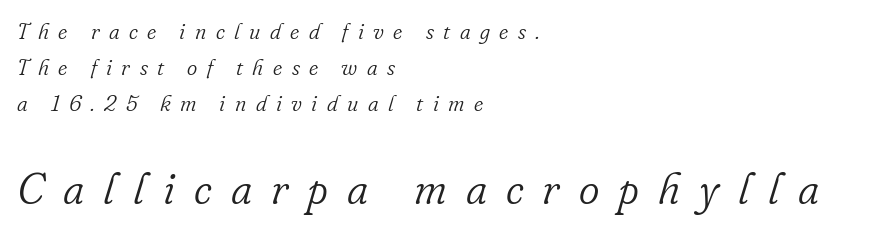
Q: Is the text bold? A: No.
Q: Is the text italic (slanted)? A: Yes, it leans right by about 16 degrees.
Q: Is the typeface a serif or a sans-serif typeface? A: Serif.
Q: Is the text underlined? A: No.
Q: How is the paragraph aligned? A: Left-aligned.
Q: Is the spacing between letters normal or unusually wide? A: Unusually wide.
Q: Is the spacing between lines tight, normal or loose? A: Normal.
Q: Which block of text is set in a larger size, the first (top) or the second (bottom)? A: The second (bottom) one.
Q: Width (condensed, normal, or wide)? A: Normal.
Q: Stroke contrast? A: Low.
Q: x-height? A: Small.
Q: Monospaced? A: No.
